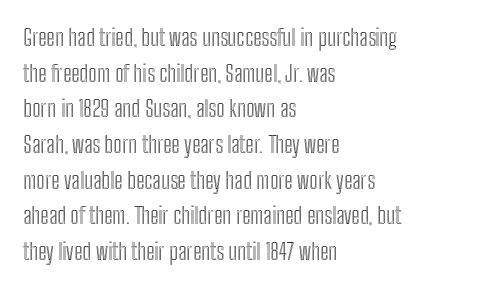
Every row of glyphs begins at an identical x-position on the left. The passage shown has conventional tracking throughout. A typesetter would mark this as roman, not italic. Letters rest on an invisible, unmarked baseline. In terms of leading, this rendering sits right in the middle.
